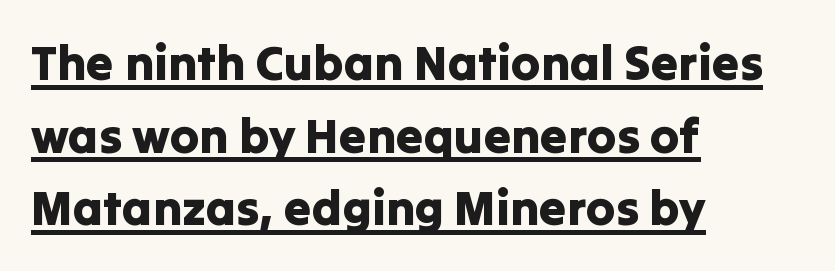
The image shows 49 px sans-serif type, upright; set left-aligned, normal line spacing (1.48x), normal letter spacing, underlined; low stroke contrast and a medium x-height.
